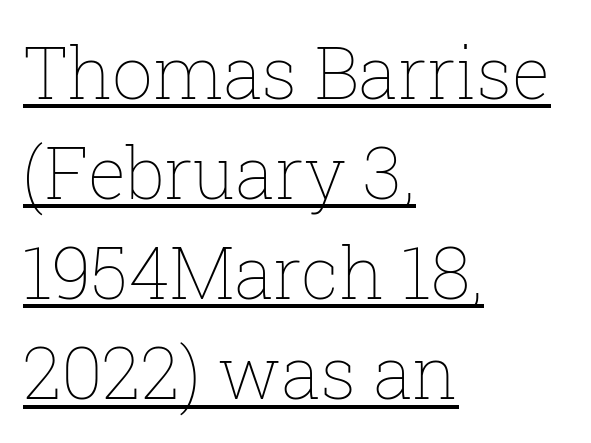
Nope, not italic — everything's standing straight. Has an underline been added? It has. The passage shown is typed in a proportional face where columns would drift. This rendering leaves character spacing at its baseline value.
